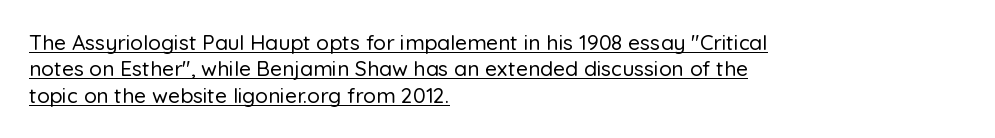
Quick note: not italic, upright. Underlined type. One-word summary of the alignment: left. Evenly set lines give the paragraph a standard silhouette. Is the letter spacing exaggerated? No — it looks like the ordinary default.
